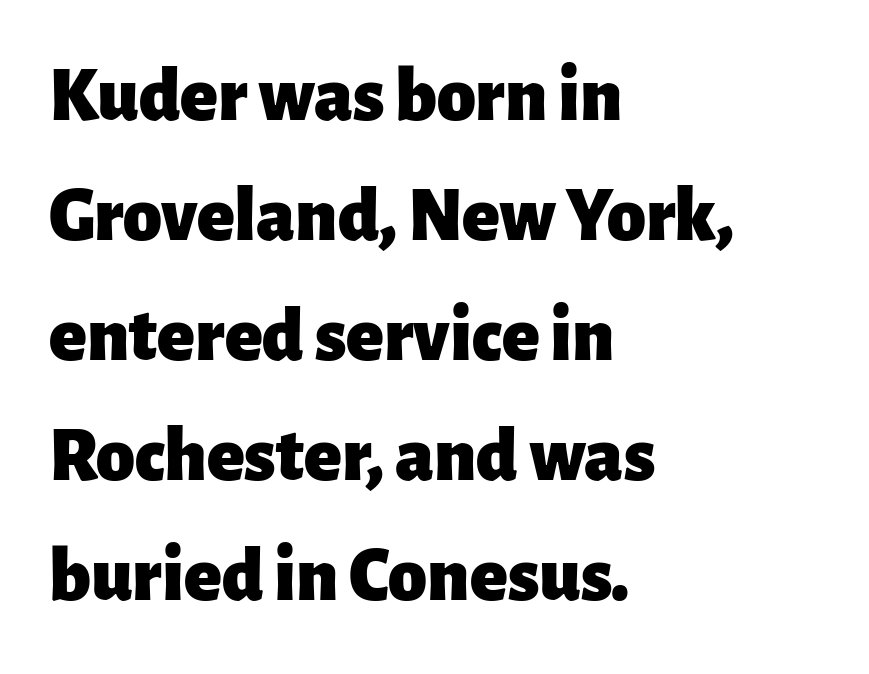
{"serif": "no", "italic": "no", "bold": "yes", "weight": "heavy", "width": "normal", "stroke_contrast": "low", "x_height": "medium", "monospaced": "no", "underline": "no", "align": "left", "line_spacing": "normal", "line_spacing_ratio": 1.54, "letter_spacing": "normal", "letter_spacing_em": 0.0, "glyph_px": 78}
